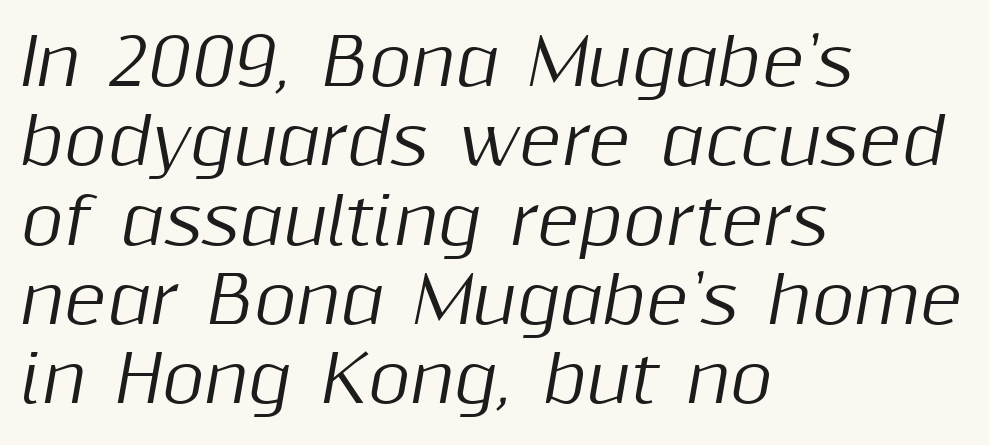
{"italic": "yes", "lean": "right", "slant_degrees": 10, "width": "normal", "stroke_contrast": "medium", "x_height": "medium", "monospaced": "no", "underline": "no", "align": "left", "line_spacing_ratio": 1.22, "letter_spacing": "normal", "letter_spacing_em": 0.0, "glyph_px": 65}
